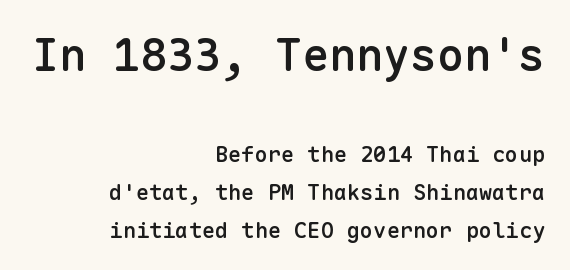
The image shows 45 px semibold sans-serif type, upright, monospaced; set right-aligned, line spacing 1.73x, normal letter spacing, not underlined; the first (top) block is 2.05x larger; low stroke contrast and a medium x-height.
